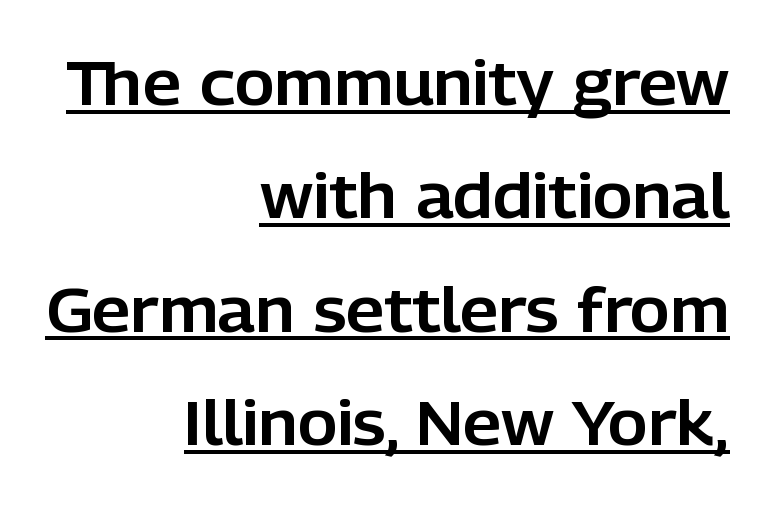
The image shows 61 px sans-serif type, upright; set right-aligned, line spacing 1.86x, normal letter spacing, underlined; low stroke contrast and a medium x-height.
